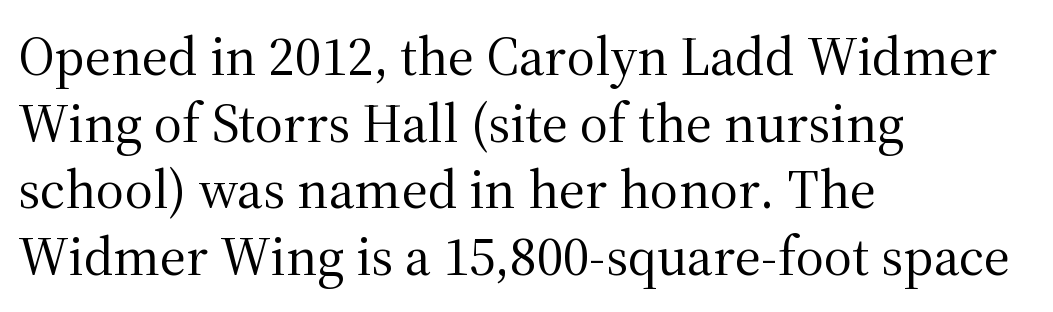
The image shows 55 px regular-weight serif type, upright; set left-aligned, line spacing 1.21x, normal letter spacing, not underlined; medium stroke contrast and a medium x-height.
